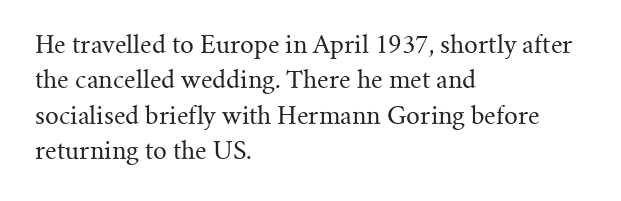
The image shows 24 px text type, upright; set left-aligned, normal line spacing (1.47x), normal letter spacing, not underlined.
